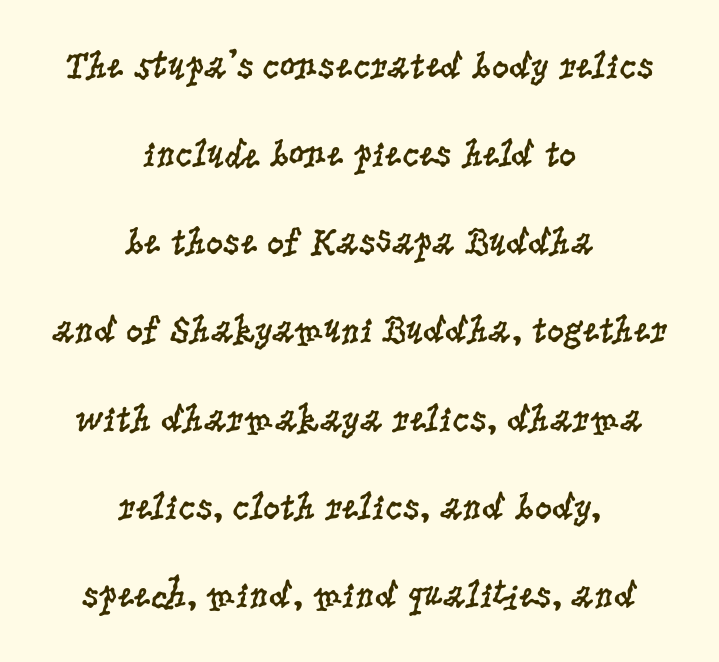
Are there feet on the stems? There are — it's a serif. The face used here is proportionally spaced, like ordinary book or web type. Where is the straight margin? There isn't one; the lines are centered. The letterforms sit shoulder to shoulder at normal distance.
